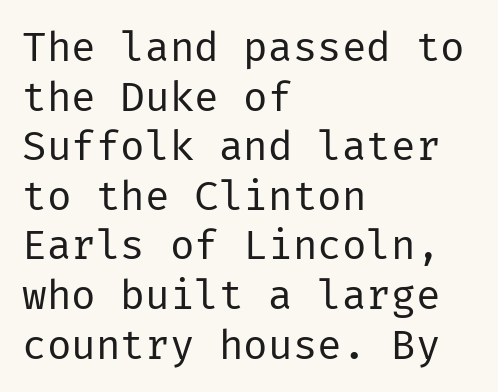
{"serif": "no", "italic": "no", "bold": "no", "weight": "regular", "width": "normal", "stroke_contrast": "low", "x_height": "medium", "underline": "no", "align": "left", "line_spacing_ratio": 1.21, "letter_spacing": "normal", "letter_spacing_em": 0.0, "glyph_px": 41}
